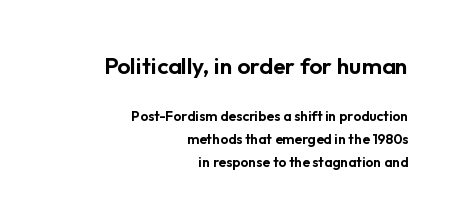
Q: Is the text italic (slanted)? A: No, it is upright.
Q: Is the text underlined? A: No.
Q: How is the paragraph aligned? A: Right-aligned.
Q: Is the spacing between letters normal or unusually wide? A: Normal.
Q: Is the spacing between lines tight, normal or loose? A: Normal.
Q: Which block of text is set in a larger size, the first (top) or the second (bottom)? A: The first (top) one.
